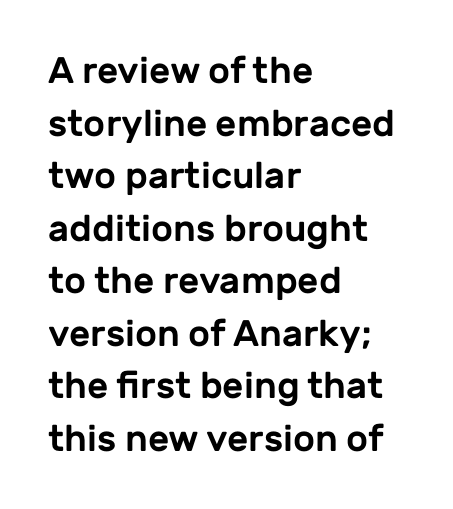
The image shows 37 px sans-serif type, upright; set left-aligned, normal line spacing (1.42x), normal letter spacing, not underlined; low stroke contrast and a medium x-height.
